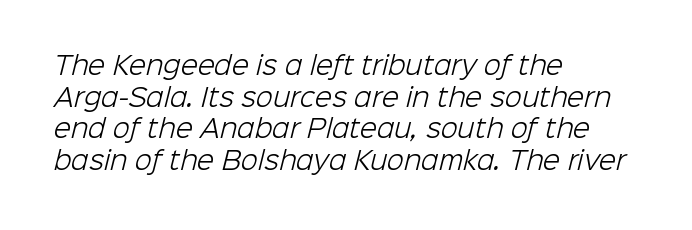
Q: Is the text bold? A: No.
Q: Is the text underlined? A: No.
Q: How is the paragraph aligned? A: Left-aligned.
Q: Is the spacing between letters normal or unusually wide? A: Normal.
Q: Is the spacing between lines tight, normal or loose? A: Normal.
